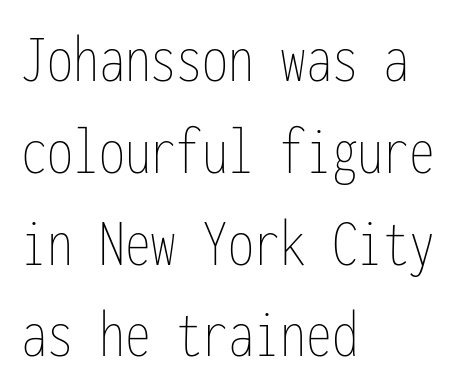
{"italic": "no", "bold": "no", "weight": "thin", "width": "condensed", "stroke_contrast": "low", "x_height": "medium", "monospaced": "yes", "underline": "no", "align": "left", "line_spacing": "normal", "line_spacing_ratio": 1.33, "letter_spacing": "normal", "letter_spacing_em": 0.0, "glyph_px": 69}
